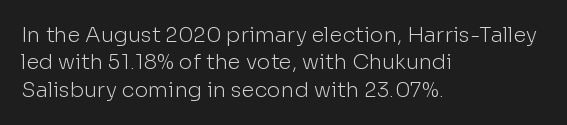
The image shows 21 px text type, upright; set left-aligned, normal line spacing (1.3x), normal letter spacing, not underlined.
